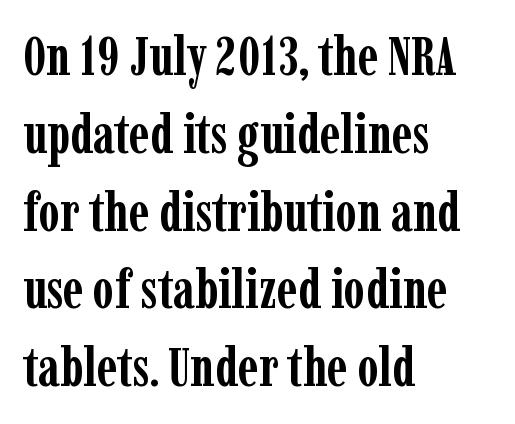
{"serif": "yes", "italic": "no", "bold": "yes", "weight": "semibold", "width": "condensed", "stroke_contrast": "low", "x_height": "medium", "monospaced": "no", "underline": "no", "align": "left", "line_spacing": "normal", "line_spacing_ratio": 1.44, "letter_spacing": "normal", "letter_spacing_em": 0.0, "glyph_px": 54}
